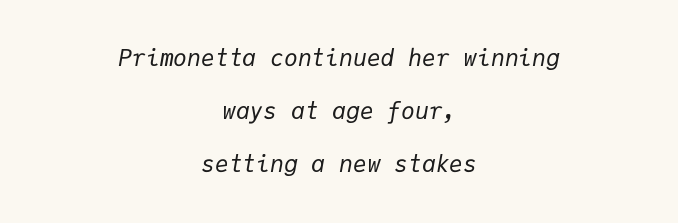
{"italic": "yes", "lean": "right", "slant_degrees": 9, "bold": "no", "underline": "no", "align": "center", "line_spacing": "loose", "line_spacing_ratio": 2.31, "letter_spacing": "normal", "letter_spacing_em": 0.0, "glyph_px": 23}
